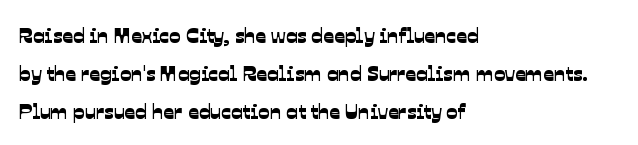
The image shows 21 px text type; set left-aligned, line spacing 1.82x, normal letter spacing, not underlined.
